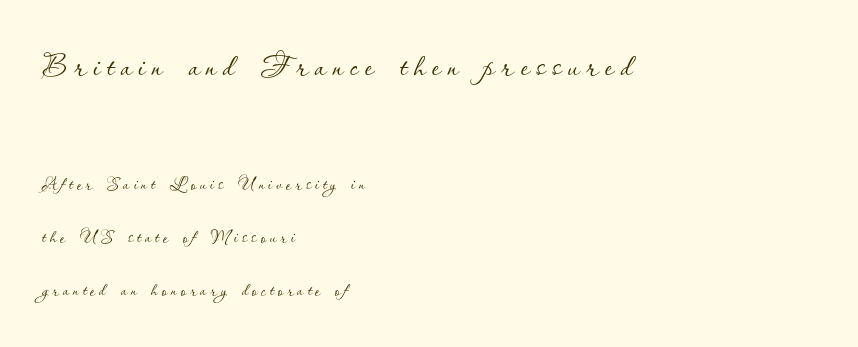
The image shows 44 px thin type; set left-aligned, loose line spacing (2.12x), not underlined; the first (top) block is 1.76x larger; low stroke contrast and a small x-height.
